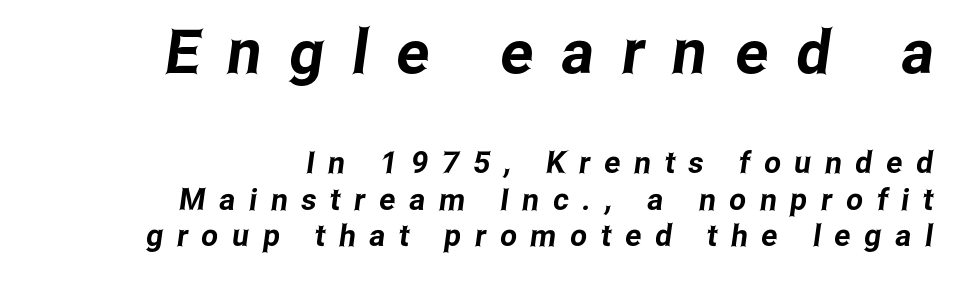
Q: Is the typeface a serif or a sans-serif typeface? A: Sans-serif.
Q: Is the text underlined? A: No.
Q: How is the paragraph aligned? A: Right-aligned.
Q: Is the spacing between letters normal or unusually wide? A: Unusually wide.
Q: Which block of text is set in a larger size, the first (top) or the second (bottom)? A: The first (top) one.
Q: Width (condensed, normal, or wide)? A: Condensed.
Q: Stroke contrast? A: Low.
Q: x-height? A: Medium.
Q: Monospaced? A: No.
